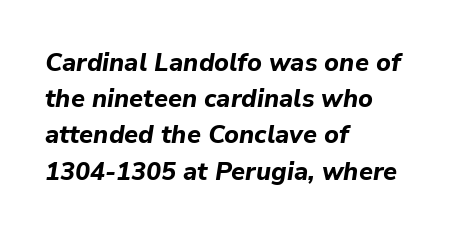
{"italic": "yes", "lean": "right", "slant_degrees": 9, "bold": "yes", "underline": "no", "align": "left", "line_spacing": "normal", "line_spacing_ratio": 1.45, "letter_spacing": "normal", "letter_spacing_em": 0.0, "glyph_px": 25}
